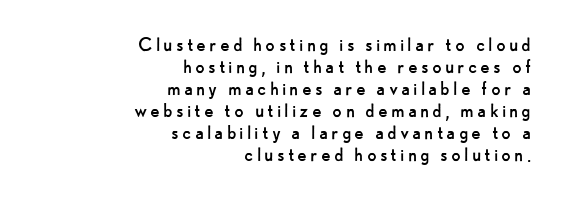
This is not heavy type; no bold has been used. The string is rendered with underlining switched off. Ascenders rise straight up at ninety degrees. Closely set lines give the paragraph a compact silhouette. Casual observation: everything's shoved over to the right.
